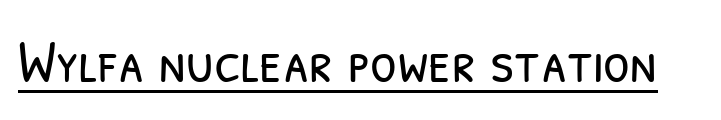
Q: Is the text bold? A: No.
Q: Is the typeface a serif or a sans-serif typeface? A: Sans-serif.
Q: Is the text underlined? A: Yes.
Q: Is the spacing between letters normal or unusually wide? A: Normal.
Q: Width (condensed, normal, or wide)? A: Condensed.
Q: Stroke contrast? A: Low.
Q: x-height? A: Medium.
Q: Monospaced? A: No.
